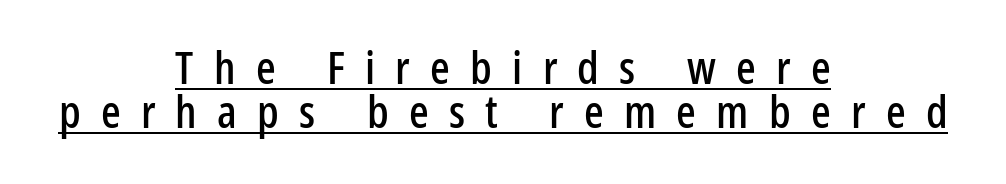
Q: Is the text italic (slanted)? A: No, it is upright.
Q: Is the typeface a serif or a sans-serif typeface? A: Sans-serif.
Q: Is the text underlined? A: Yes.
Q: How is the paragraph aligned? A: Centered.
Q: Is the spacing between letters normal or unusually wide? A: Unusually wide.
Q: Is the spacing between lines tight, normal or loose? A: Tight.
Q: Width (condensed, normal, or wide)? A: Condensed.
Q: Stroke contrast? A: Low.
Q: x-height? A: Medium.
Q: Monospaced? A: No.
